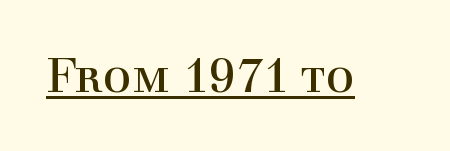
The image shows 48 px regular-weight serif type, upright; set normal letter spacing, underlined; a medium x-height.
